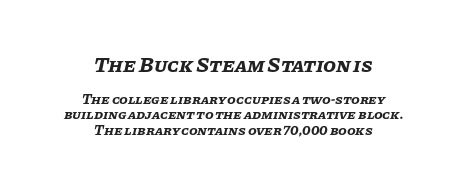
Looking at the ascenders, they clearly lean. A student would call this center alignment; a typographer would say set centered. Successive baselines arrive quickly, one right under another. Each row of text sits above clean, open space. Bigger letters appear in the top chunk; the bottom chunk is reduced.
